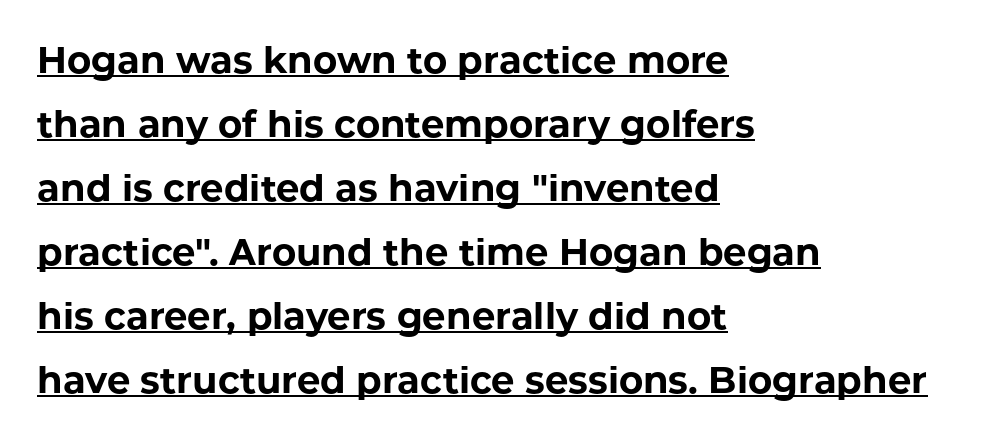
{"serif": "no", "italic": "no", "bold": "yes", "weight": "bold", "width": "normal", "stroke_contrast": "low", "x_height": "medium", "monospaced": "no", "underline": "yes", "align": "left", "line_spacing_ratio": 1.73, "letter_spacing": "normal", "letter_spacing_em": 0.0, "glyph_px": 37}
